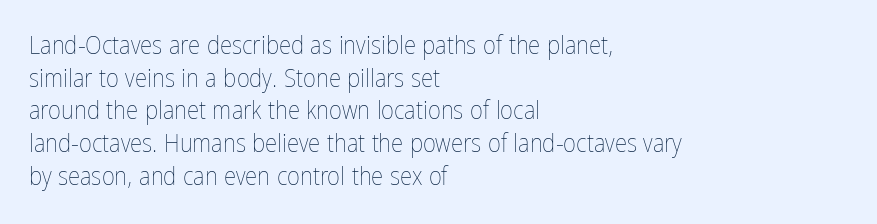
The image shows 25 px text type, upright; set left-aligned, normal line spacing (1.31x), normal letter spacing, not underlined.
